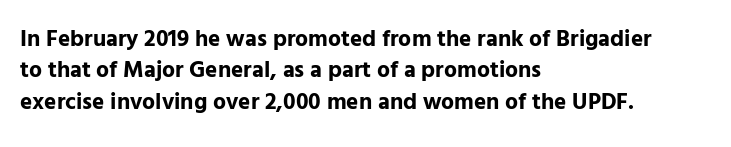
{"italic": "no", "bold": "yes", "underline": "no", "align": "left", "line_spacing": "normal", "line_spacing_ratio": 1.36, "letter_spacing": "normal", "letter_spacing_em": 0.0, "glyph_px": 23}
